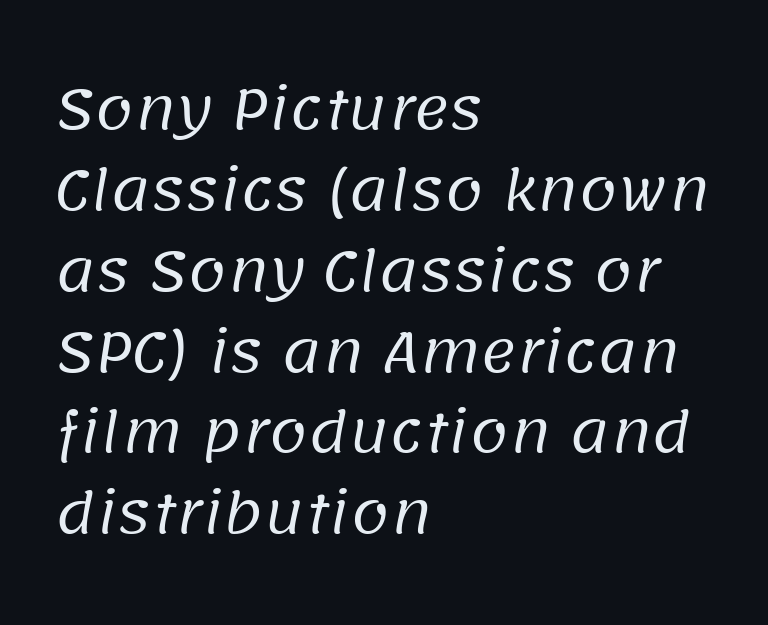
Does the leading feel generous? No, just average. The typeface has the unassuming heft of standard copy or less. Think of a printed novel: that variable character pitch is what you see here. The space beneath each line is pristine and unruled. Students, note that the glyphs here touch the page at normal intervals.
